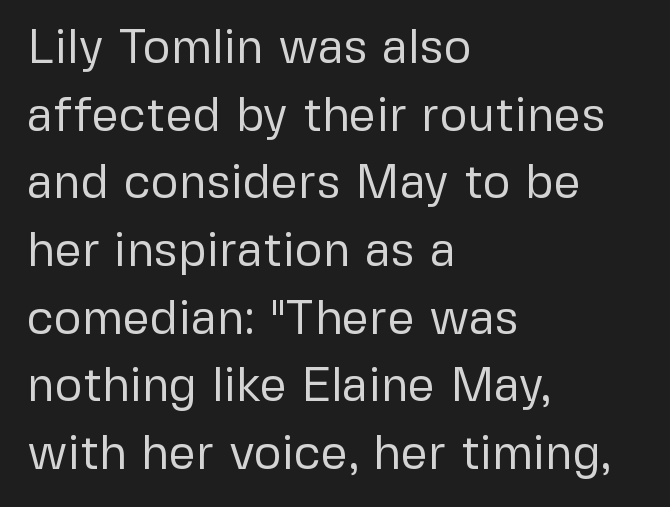
The image shows 48 px regular-weight sans-serif type, upright; set left-aligned, normal line spacing (1.41x), normal letter spacing, not underlined; low stroke contrast and a medium x-height.
